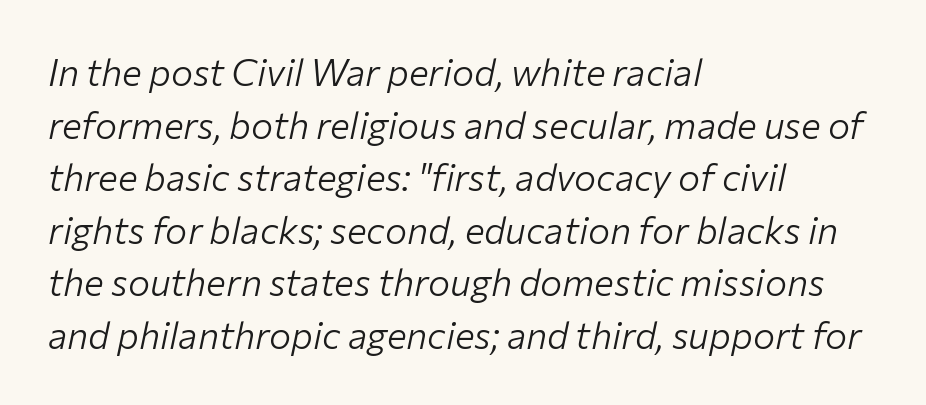
The image shows 37 px light type, italic (leaning right); set left-aligned, normal line spacing (1.42x), normal letter spacing, not underlined; low stroke contrast and a medium x-height.
